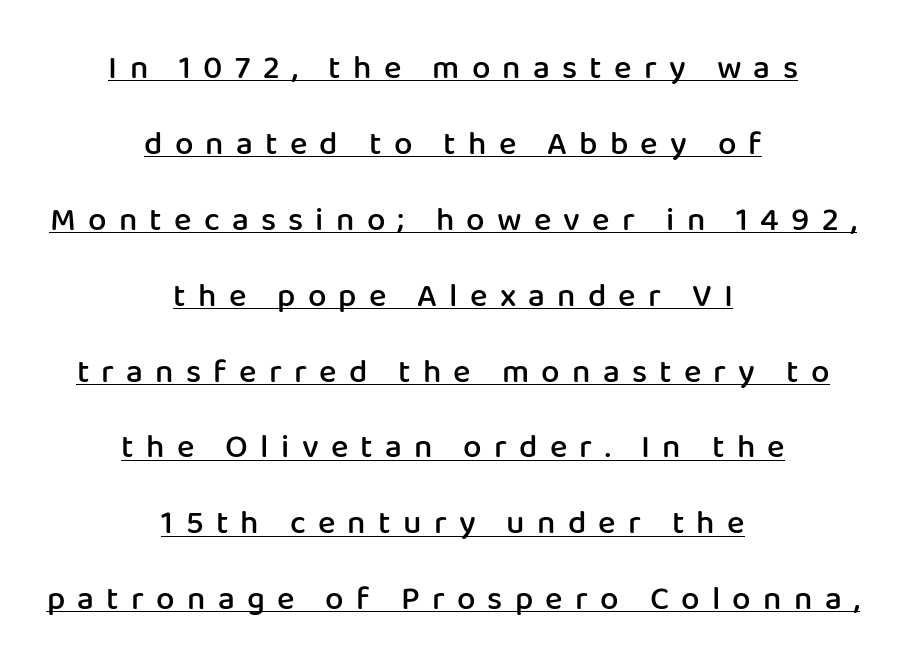
The image shows 33 px semibold sans-serif type, upright; set centered, loose line spacing (2.3x), unusually wide letter spacing (+0.37 em), underlined; low stroke contrast and a medium x-height.
